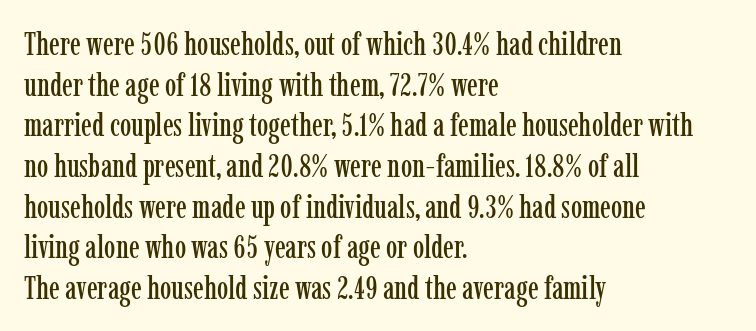
The image shows 32 px condensed serif type, upright; set left-aligned, normal line spacing (1.27x), normal letter spacing, not underlined; low stroke contrast and a medium x-height.
